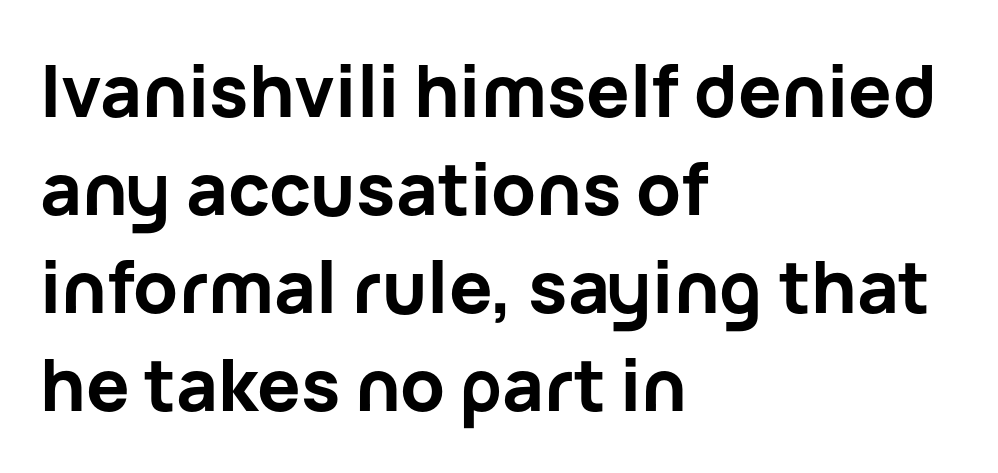
The rendering shows plain stroke endings on the letterforms — a sans-serif design. Line beginnings align vertically; line endings do not. Tracking here is standard; glyphs follow each other at the usual distance. The face used here is proportionally spaced, like ordinary book or web type. No word sits above an underline.
